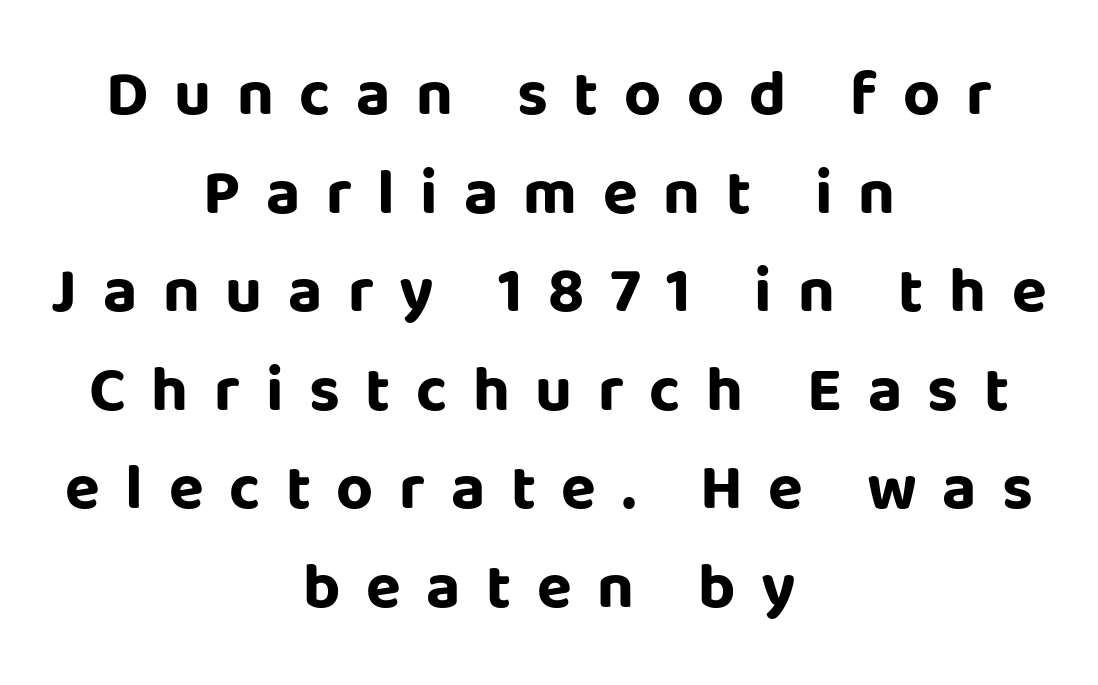
{"serif": "no", "italic": "no", "bold": "yes", "weight": "bold", "width": "normal", "stroke_contrast": "low", "x_height": "large", "monospaced": "no", "underline": "no", "align": "center", "line_spacing": "normal", "line_spacing_ratio": 1.54, "letter_spacing": "wide", "letter_spacing_em": 0.4, "glyph_px": 64}
